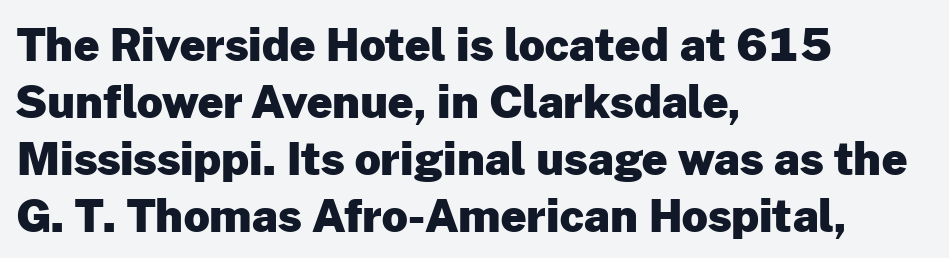
Here the glyphs are tracked normally, forming tight word shapes. Rendered with straight, roman letterforms. Letters rest on an invisible, unmarked baseline. Varying glyph widths throughout — classic text-font behaviour. Baseline-to-baseline distance is the conventional proportion of letter height.
